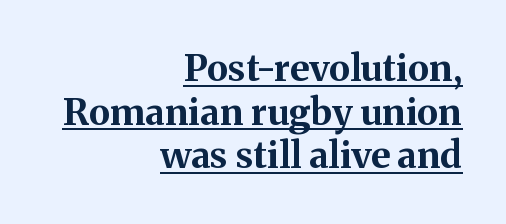
Is this a fixed-width face? No — the glyphs have proportional, varying widths. Each line ends at the same right margin while the left side varies. Ordinary non-slanted type is in use. Strokes here are thick enough to call this a true bold. Glance below the letters and you will spot a drawn line.
